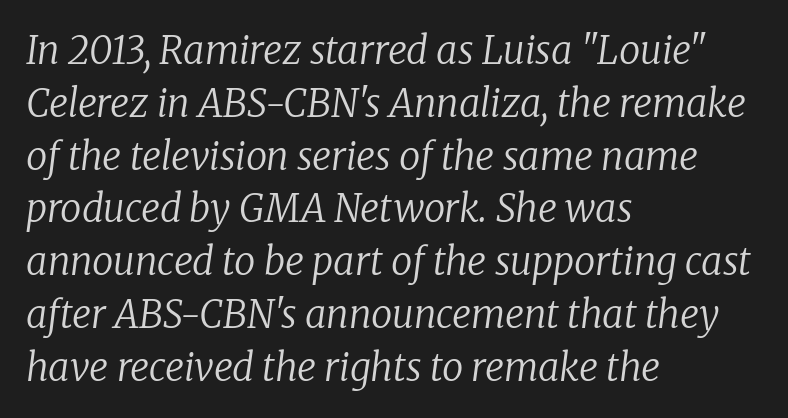
Q: Is the text bold? A: No.
Q: Is the text italic (slanted)? A: Yes, it leans right by about 8 degrees.
Q: Is the typeface a serif or a sans-serif typeface? A: Serif.
Q: Is the text underlined? A: No.
Q: How is the paragraph aligned? A: Left-aligned.
Q: Is the spacing between letters normal or unusually wide? A: Normal.
Q: Is the spacing between lines tight, normal or loose? A: Normal.
Q: Width (condensed, normal, or wide)? A: Normal.
Q: Stroke contrast? A: Low.
Q: x-height? A: Medium.
Q: Monospaced? A: No.
